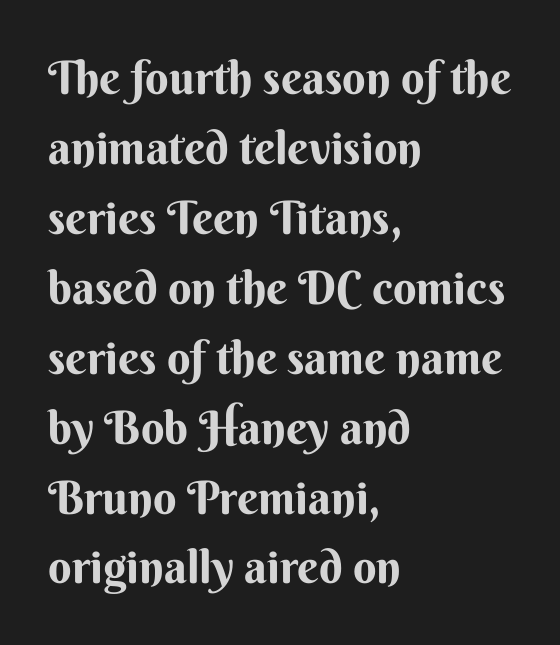
{"serif": "no", "italic": "no", "bold": "yes", "weight": "bold", "width": "normal", "stroke_contrast": "medium", "x_height": "small", "monospaced": "no", "underline": "no", "align": "left", "line_spacing": "normal", "line_spacing_ratio": 1.52, "letter_spacing": "normal", "letter_spacing_em": 0.0, "glyph_px": 46}
